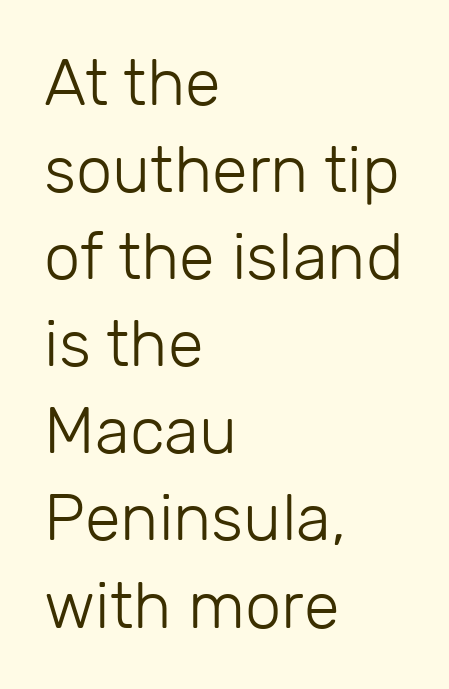
Is this a fixed-width face? No — the glyphs have proportional, varying widths. You could call the tracking neutral — neither tight nor loose. The words here are not underlined. Line beginnings align vertically; line endings do not. Designer's note — italics off, roman on.
